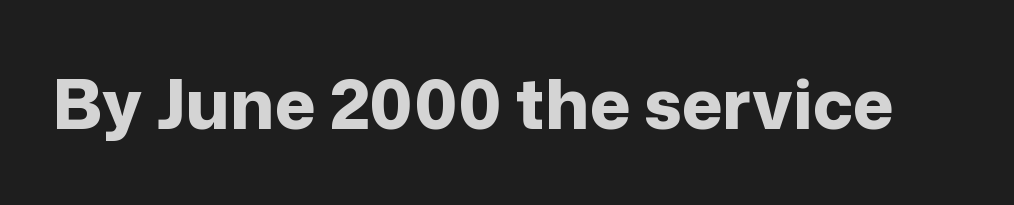
{"serif": "no", "italic": "no", "bold": "yes", "weight": "bold", "width": "normal", "stroke_contrast": "low", "x_height": "medium", "monospaced": "no", "underline": "no", "letter_spacing": "normal", "letter_spacing_em": 0.0, "glyph_px": 69}
